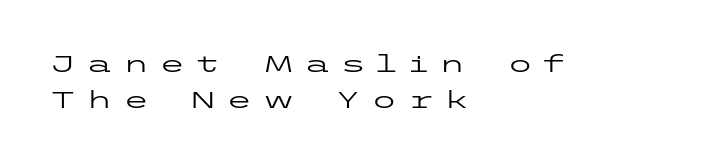
Q: Is the text bold? A: No.
Q: Is the text italic (slanted)? A: No, it is upright.
Q: Is the text underlined? A: No.
Q: How is the paragraph aligned? A: Left-aligned.
Q: Is the spacing between letters normal or unusually wide? A: Unusually wide.
Q: Is the spacing between lines tight, normal or loose? A: Normal.
